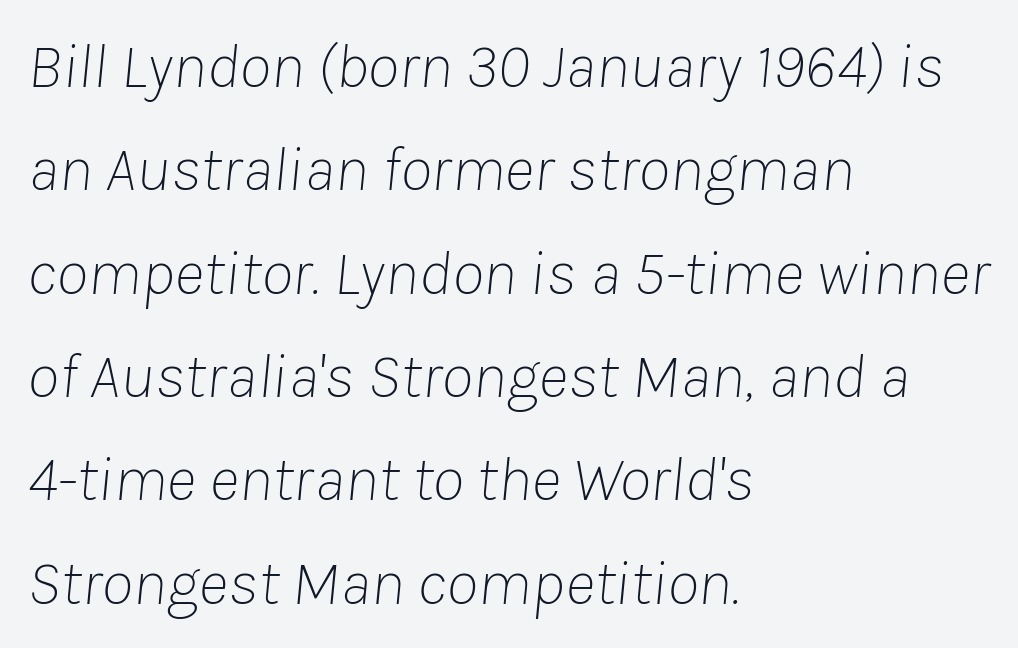
The image shows 65 px thin type, italic (leaning right); set left-aligned, normal line spacing (1.59x), normal letter spacing, not underlined; low stroke contrast and a medium x-height.
